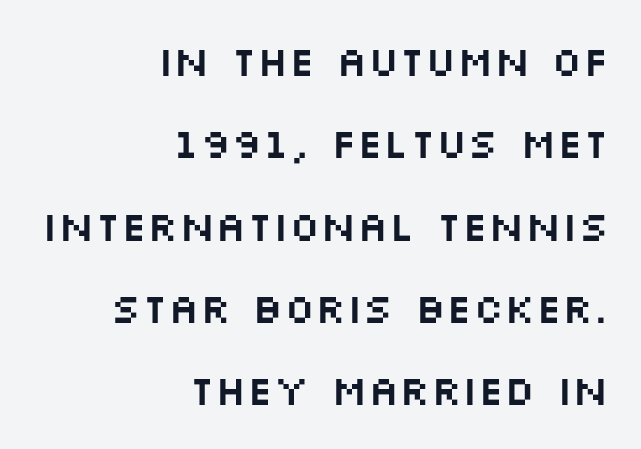
Q: Is the text italic (slanted)? A: No, it is upright.
Q: Is the typeface a serif or a sans-serif typeface? A: Sans-serif.
Q: Is the text underlined? A: No.
Q: How is the paragraph aligned? A: Right-aligned.
Q: Is the spacing between letters normal or unusually wide? A: Normal.
Q: Is the spacing between lines tight, normal or loose? A: Loose.
Q: Width (condensed, normal, or wide)? A: Wide.
Q: Stroke contrast? A: Medium.
Q: x-height? A: Large.
Q: Monospaced? A: No.
